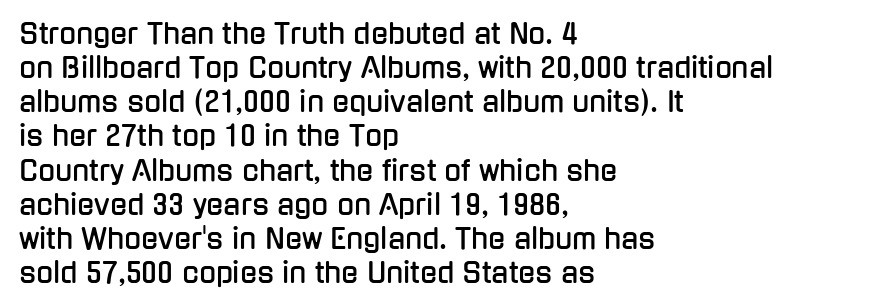
The image shows 28 px condensed sans-serif type, upright; set left-aligned, line spacing 1.22x, normal letter spacing, not underlined; low stroke contrast and a medium x-height.
